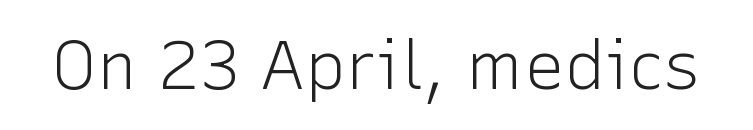
The image shows 68 px light sans-serif type, upright; set normal letter spacing, not underlined; low stroke contrast and a medium x-height.
